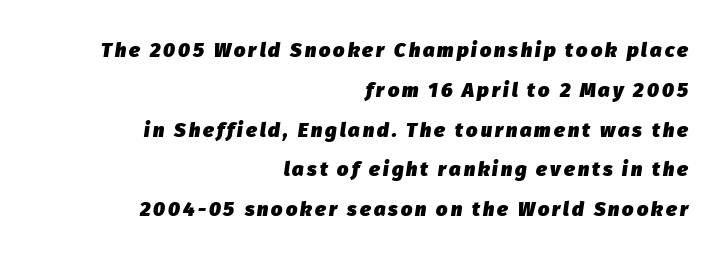
The words here are not underlined. If you drew a ruler down the right edge, every line would touch it. Loosely led — the rows are spread out. The passage shown leans; its letterforms are oblique. Is the type bold? Yes — the strokes are clearly thick and heavy.
